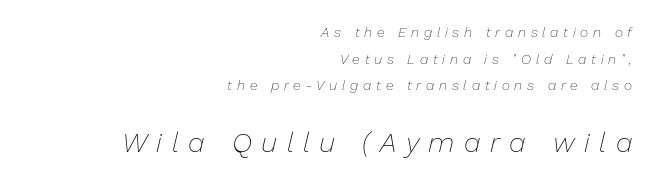
{"italic": "yes", "lean": "right", "slant_degrees": 13, "bold": "no", "weight": "thin", "width": "normal", "stroke_contrast": "low", "x_height": "medium", "monospaced": "no", "underline": "no", "align": "right", "line_spacing": "loose", "line_spacing_ratio": 1.9, "letter_spacing": "wide", "letter_spacing_em": 0.34, "larger_block": "second", "size_ratio": 2.0, "glyph_px": 28}
